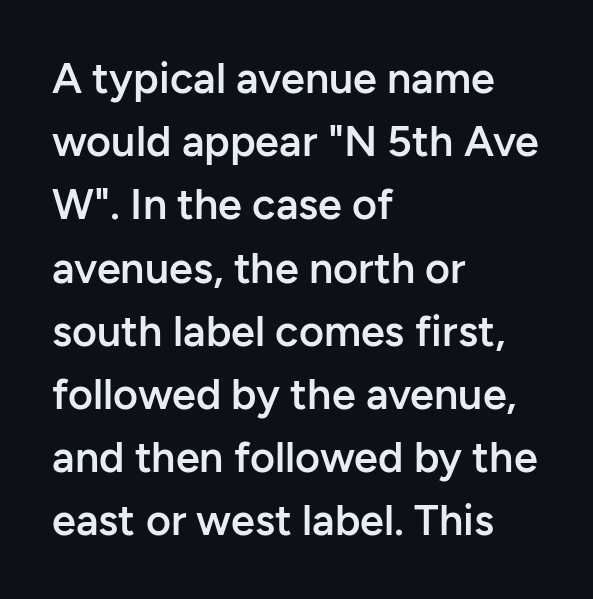
This is sans-serif lettering, the kind often seen on screens and signage. In CSS terms this would be text-align: left. This rendering features lettering with no underline. Leading: standard.
